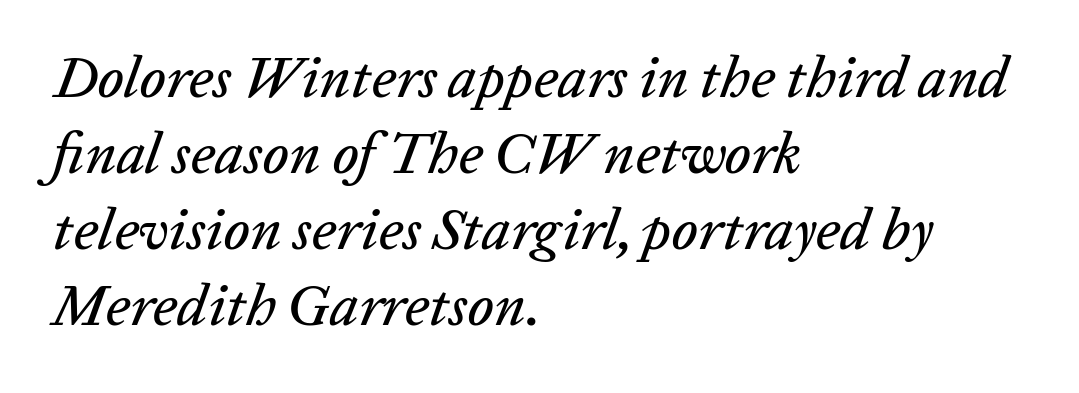
The font's italic variant was chosen for this text. A clean baseline with only descenders dipping below it. Character widths vary here, with narrow letters taking less room than wide ones. Is the letter spacing exaggerated? No — it looks like the ordinary default.
